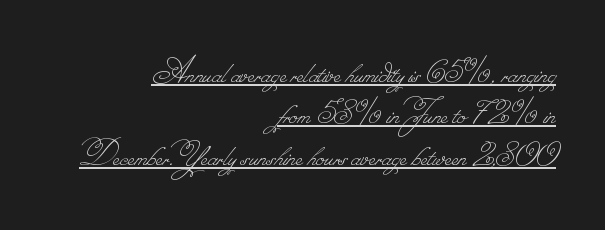
{"bold": "no", "weight": "thin", "width": "normal", "stroke_contrast": "low", "monospaced": "no", "underline": "yes", "align": "right", "line_spacing": "tight", "line_spacing_ratio": 1.12, "letter_spacing": "normal", "letter_spacing_em": 0.0, "glyph_px": 37}
